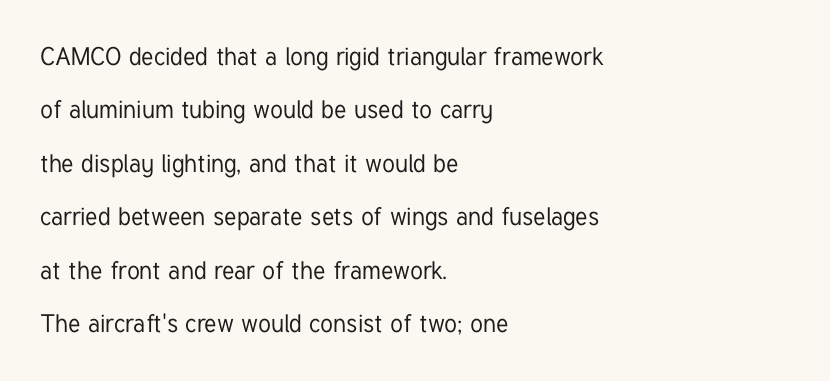
Q: Is the text italic (slanted)? A: No, it is upright.
Q: Is the text underlined? A: No.
Q: How is the paragraph aligned? A: Left-aligned.
Q: Is the spacing between letters normal or unusually wide? A: Normal.
Q: Is the spacing between lines tight, normal or loose? A: Loose.
